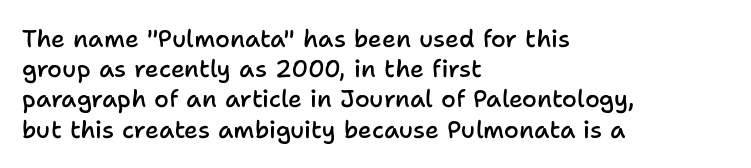
{"italic": "no", "bold": "semi", "underline": "no", "align": "left", "line_spacing": "normal", "line_spacing_ratio": 1.26, "letter_spacing": "normal", "letter_spacing_em": 0.0, "glyph_px": 24}
